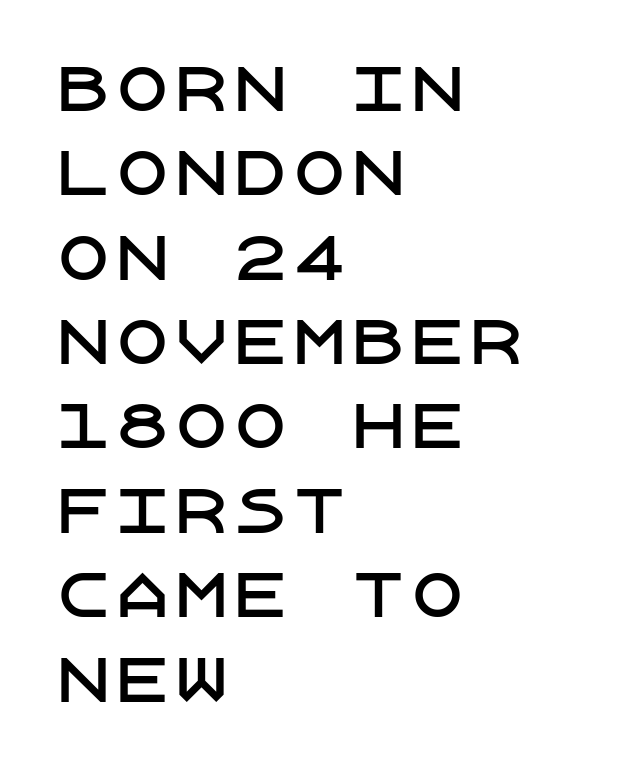
Q: Is the text italic (slanted)? A: No, it is upright.
Q: Is the typeface a serif or a sans-serif typeface? A: Sans-serif.
Q: Is the text underlined? A: No.
Q: How is the paragraph aligned? A: Left-aligned.
Q: Is the spacing between letters normal or unusually wide? A: Normal.
Q: Is the spacing between lines tight, normal or loose? A: Normal.
Q: Width (condensed, normal, or wide)? A: Normal.
Q: Stroke contrast? A: Low.
Q: x-height? A: Large.
